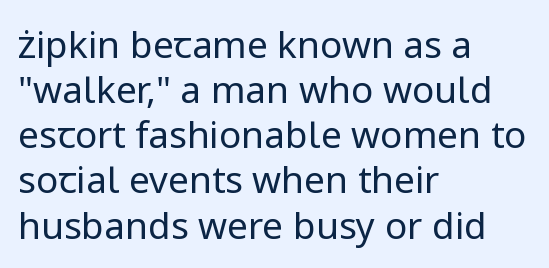
The image shows 37 px regular-weight sans-serif type, upright; set left-aligned, line spacing 1.22x, normal letter spacing, not underlined; low stroke contrast and a medium x-height.
